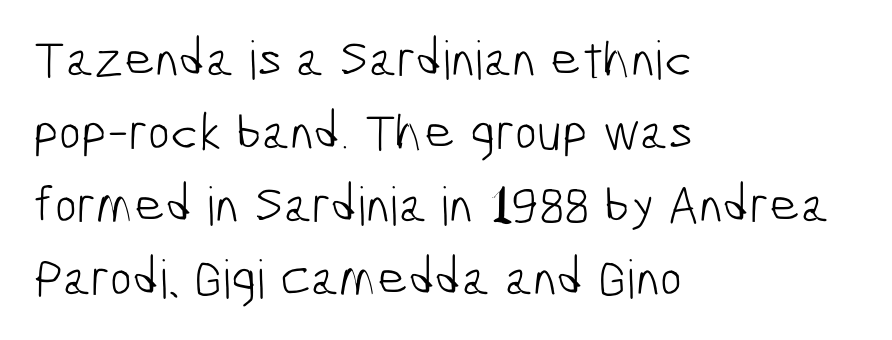
Q: Is the text bold? A: No.
Q: Is the typeface a serif or a sans-serif typeface? A: Sans-serif.
Q: Is the text underlined? A: No.
Q: How is the paragraph aligned? A: Left-aligned.
Q: Is the spacing between letters normal or unusually wide? A: Normal.
Q: Is the spacing between lines tight, normal or loose? A: Normal.
Q: Width (condensed, normal, or wide)? A: Condensed.
Q: Stroke contrast? A: Low.
Q: x-height? A: Medium.
Q: Monospaced? A: No.
